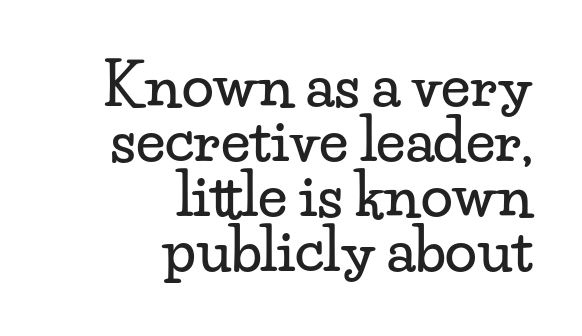
Q: Is the text italic (slanted)? A: No, it is upright.
Q: Is the typeface a serif or a sans-serif typeface? A: Serif.
Q: Is the text underlined? A: No.
Q: How is the paragraph aligned? A: Right-aligned.
Q: Is the spacing between letters normal or unusually wide? A: Normal.
Q: Is the spacing between lines tight, normal or loose? A: Tight.
Q: Width (condensed, normal, or wide)? A: Wide.
Q: Stroke contrast? A: Low.
Q: x-height? A: Small.
Q: Monospaced? A: No.
